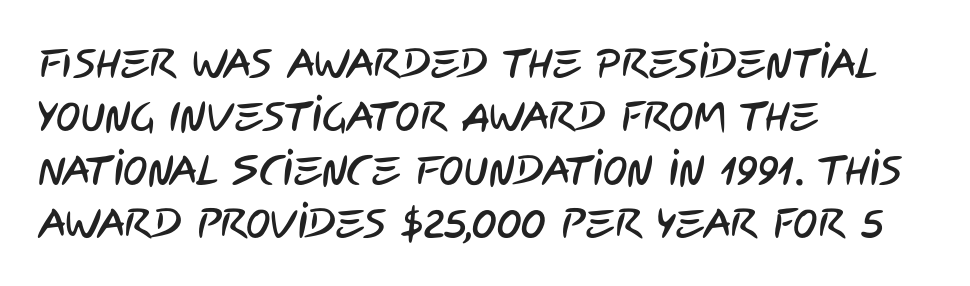
Line beginnings align vertically; line endings do not. Notice how descenders clear the ascenders below comfortably — that's standard leading. There is no visible air inserted between adjacent glyphs. Note: no serifs on the glyphs. Bare-footed words on every line. Think of a printed novel: that variable character pitch is what you see here.
